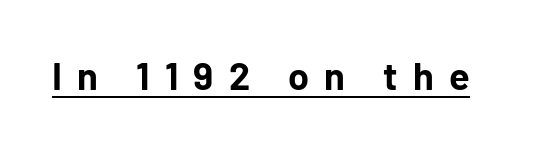
The image shows 38 px bold sans-serif type, upright; set unusually wide letter spacing (+0.4 em), underlined; low stroke contrast and a medium x-height.
